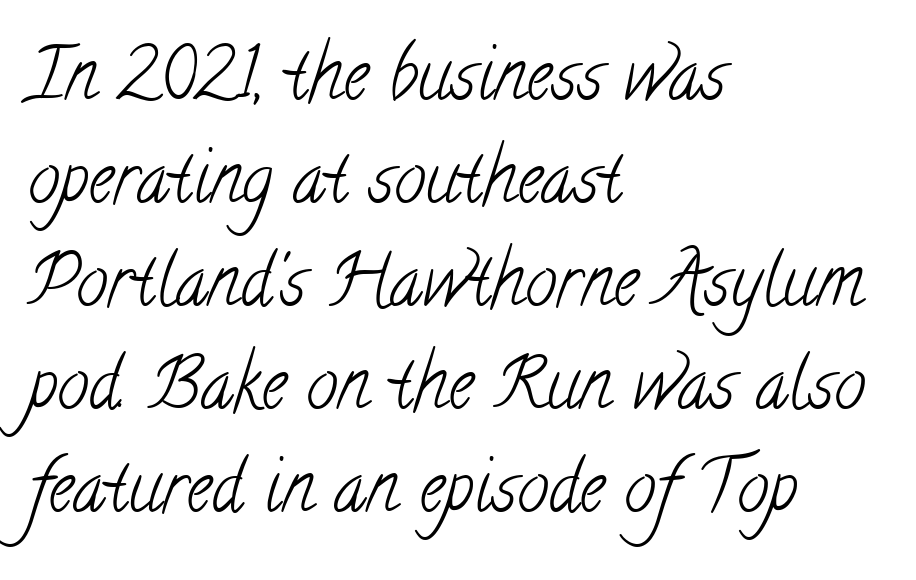
Compared with typical body copy, the letter spacing here is the same. The words here are not underlined. The face used here is proportionally spaced, like ordinary book or web type. Every row of glyphs begins at an identical x-position on the left. Weight: not bold — regular or lighter.
